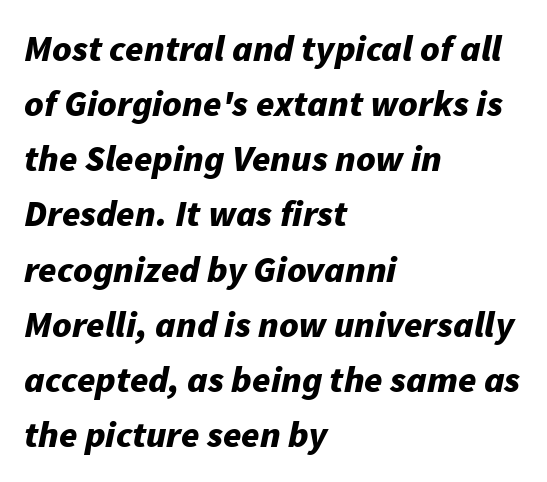
The image shows 37 px bold type, italic (leaning right); set left-aligned, normal line spacing (1.49x), normal letter spacing, not underlined; low stroke contrast and a medium x-height.
